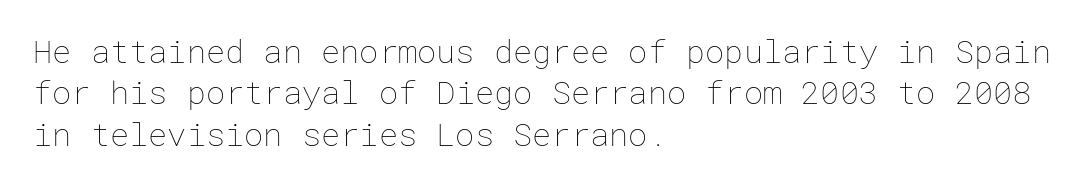
The image shows 32 px thin type, upright; set left-aligned, normal line spacing (1.29x), normal letter spacing, not underlined; low stroke contrast and a medium x-height.
